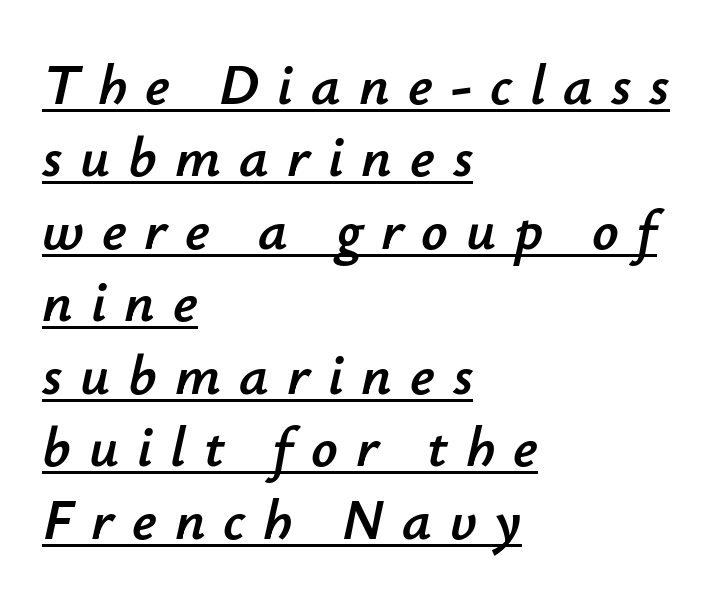
The image shows 58 px text type, italic (leaning right); set left-aligned, normal line spacing (1.25x), unusually wide letter spacing (+0.31 em), underlined; low stroke contrast and a small x-height.
